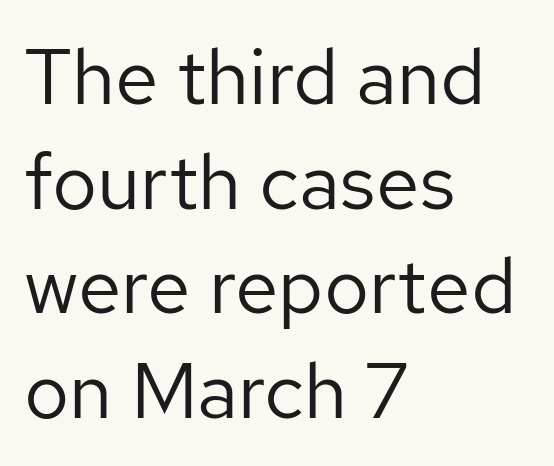
Letters have the restrained weight of plain body copy at most. Regular leading. Each line starts at the same left margin while the right side varies. Varying glyph widths throughout — classic text-font behaviour.
